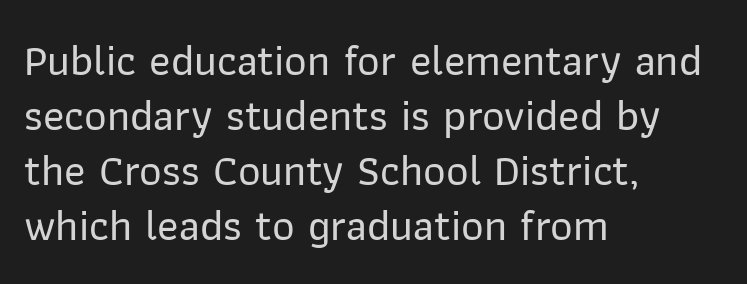
In terms of posture, this sample is upright. No feet cap the strokes, marking this as sans-serif type. The passage shown is not underscored anywhere. Characters follow at the spacing the type designer built in.
